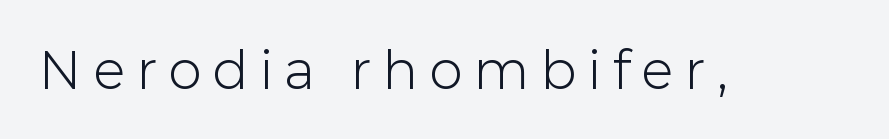
The image shows 50 px light sans-serif type, upright; set unusually wide letter spacing (+0.25 em), not underlined; low stroke contrast and a medium x-height.
